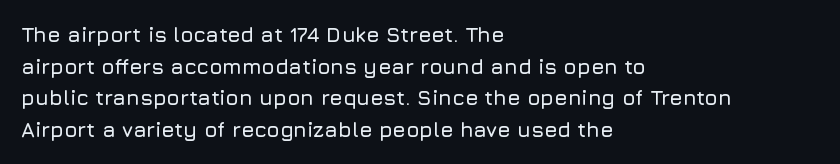
Q: Is the text italic (slanted)? A: No, it is upright.
Q: Is the text underlined? A: No.
Q: How is the paragraph aligned? A: Left-aligned.
Q: Is the spacing between letters normal or unusually wide? A: Normal.
Q: Is the spacing between lines tight, normal or loose? A: Normal.
